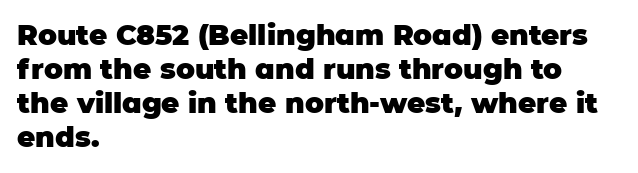
{"serif": "no", "italic": "no", "bold": "yes", "weight": "heavy", "width": "normal", "stroke_contrast": "low", "x_height": "large", "monospaced": "no", "underline": "no", "align": "left", "line_spacing_ratio": 1.22, "letter_spacing": "normal", "letter_spacing_em": 0.0, "glyph_px": 28}
